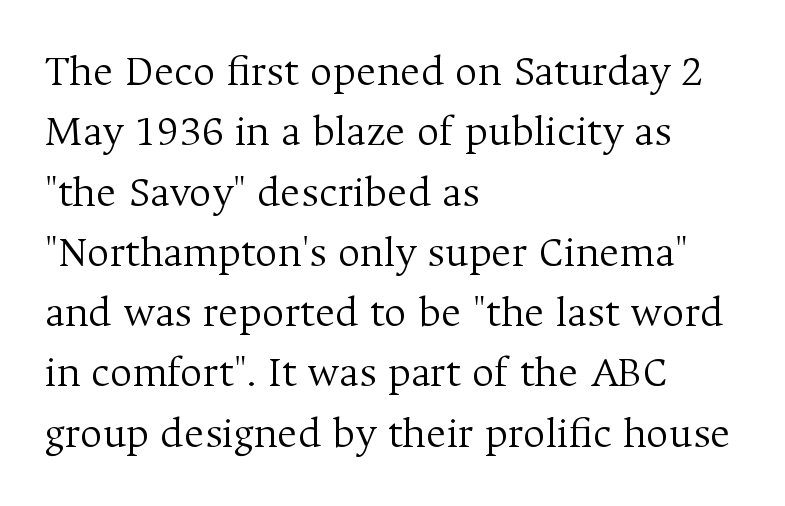
The image shows 44 px light serif type, upright; set left-aligned, normal line spacing (1.37x), normal letter spacing, not underlined; medium stroke contrast and a medium x-height.
